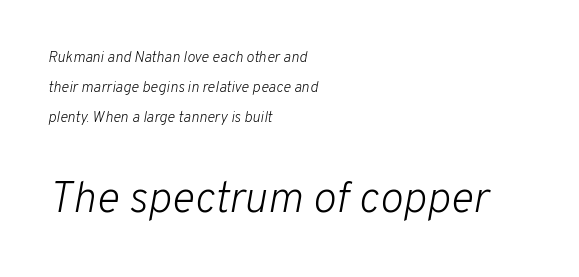
Q: Is the text bold? A: No.
Q: Is the text italic (slanted)? A: Yes, it leans right by about 10 degrees.
Q: Is the text underlined? A: No.
Q: How is the paragraph aligned? A: Left-aligned.
Q: Is the spacing between letters normal or unusually wide? A: Normal.
Q: Is the spacing between lines tight, normal or loose? A: Loose.
Q: Which block of text is set in a larger size, the first (top) or the second (bottom)? A: The second (bottom) one.
Q: Width (condensed, normal, or wide)? A: Normal.
Q: Stroke contrast? A: Low.
Q: x-height? A: Medium.
Q: Monospaced? A: No.
